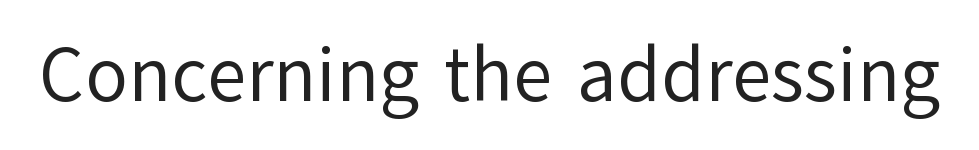
Q: Is the text bold? A: No.
Q: Is the text italic (slanted)? A: No, it is upright.
Q: Is the typeface a serif or a sans-serif typeface? A: Sans-serif.
Q: Is the text underlined? A: No.
Q: Is the spacing between letters normal or unusually wide? A: Normal.
Q: Width (condensed, normal, or wide)? A: Normal.
Q: Stroke contrast? A: Low.
Q: x-height? A: Medium.
Q: Monospaced? A: No.
